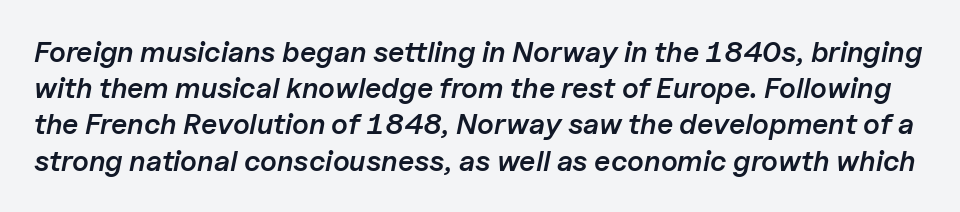
Q: Is the text bold? A: Semi-bold.
Q: Is the text italic (slanted)? A: Yes, it leans right by about 11 degrees.
Q: Is the text underlined? A: No.
Q: Is the spacing between letters normal or unusually wide? A: Normal.
Q: Is the spacing between lines tight, normal or loose? A: Normal.
Q: Width (condensed, normal, or wide)? A: Normal.
Q: Stroke contrast? A: Low.
Q: x-height? A: Medium.
Q: Monospaced? A: No.
